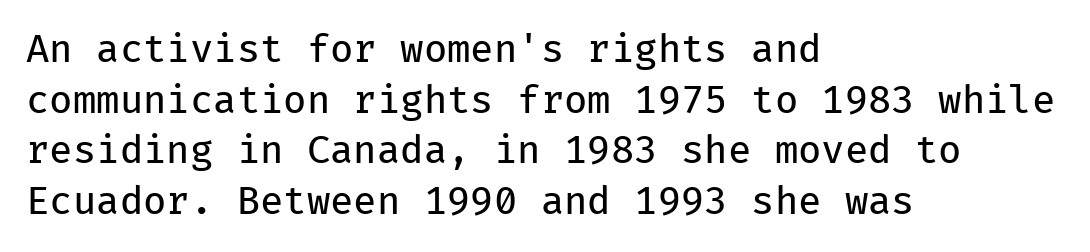
Glyph-to-glyph distance matches everyday printed text. Fixed-width glyphs throughout — classic coding-font behaviour. A typesetter would mark this as roman, not italic. Font category for this specimen: sans-serif. Underlining? Definitely not there. The rendering anchors every line to the left-hand side.
